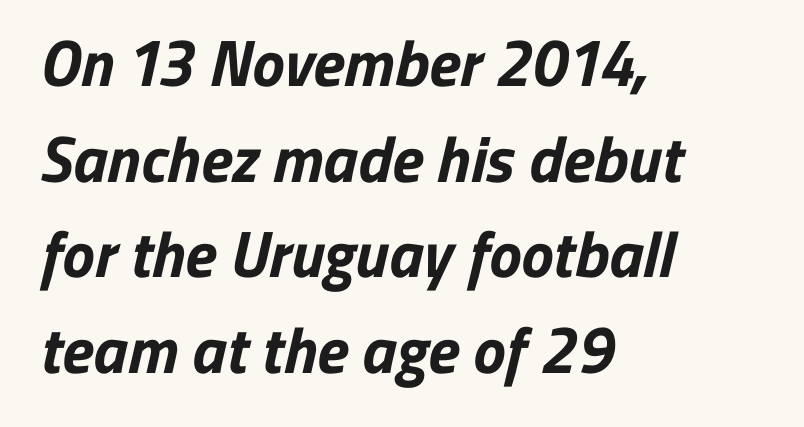
The letters advance in unequal steps, a hallmark of proportional type. These lines sit exactly where default settings would place them. The letters sit at their default tracking, neither squeezed nor spread. The setting favours the left margin, as ordinary paragraphs usually do. Emphasis by weight is at full strength: bold.
